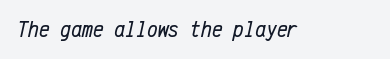
No extra tracking has been applied to these lines. Stems and bowls with no extra thickness — not bold. The whole block is typeset with a tilt. Beneath every word, the page is bare.
